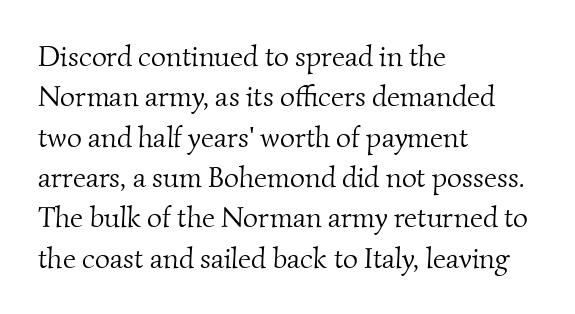
{"serif": "yes", "bold": "no", "weight": "light", "width": "normal", "stroke_contrast": "medium", "x_height": "small", "monospaced": "no", "underline": "no", "align": "left", "line_spacing": "normal", "line_spacing_ratio": 1.39, "letter_spacing": "normal", "letter_spacing_em": 0.0, "glyph_px": 29}
